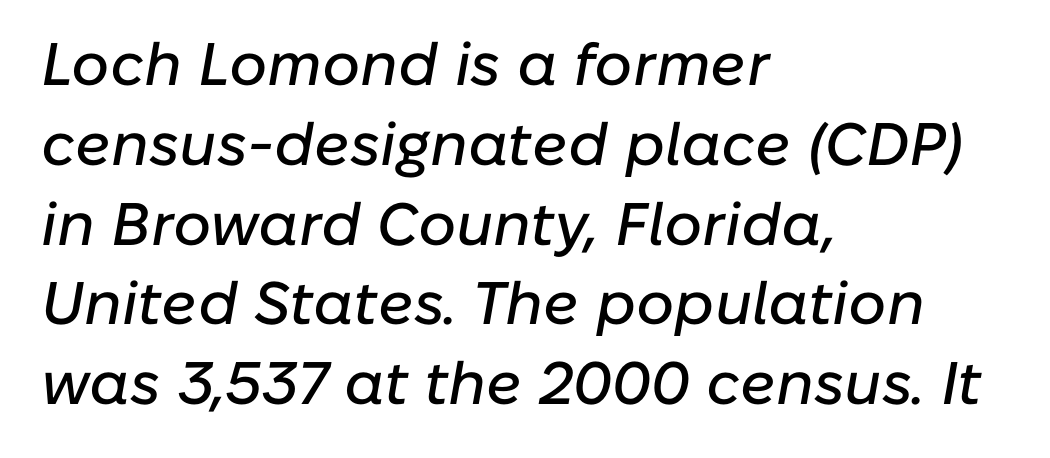
Q: Is the text italic (slanted)? A: Yes, it leans right by about 10 degrees.
Q: Is the text underlined? A: No.
Q: How is the paragraph aligned? A: Left-aligned.
Q: Is the spacing between letters normal or unusually wide? A: Normal.
Q: Is the spacing between lines tight, normal or loose? A: Normal.
Q: Width (condensed, normal, or wide)? A: Normal.
Q: Stroke contrast? A: Low.
Q: x-height? A: Medium.
Q: Monospaced? A: No.
